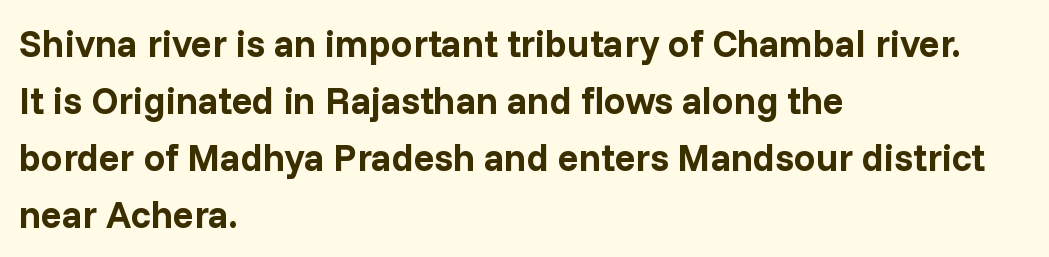
Q: Is the text bold? A: Yes.
Q: Is the text italic (slanted)? A: No, it is upright.
Q: Is the typeface a serif or a sans-serif typeface? A: Sans-serif.
Q: Is the text underlined? A: No.
Q: How is the paragraph aligned? A: Left-aligned.
Q: Is the spacing between letters normal or unusually wide? A: Normal.
Q: Is the spacing between lines tight, normal or loose? A: Normal.
Q: Width (condensed, normal, or wide)? A: Normal.
Q: Stroke contrast? A: Low.
Q: x-height? A: Medium.
Q: Monospaced? A: No.
